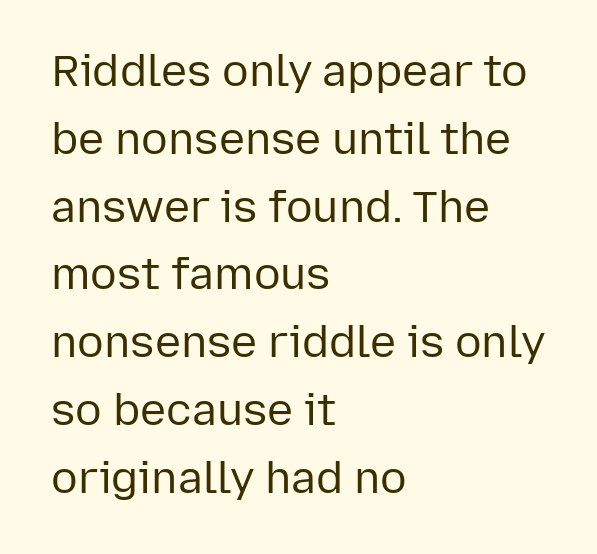
Note: no serifs on the glyphs. A normal amount of white space separates one row of letters from the next. The paragraph has a hard left edge and a soft right edge. The letters look calm and open, with moderate or lighter stems. The passage shown is not underscored anywhere. Between one letter and the next there's only the usual sliver of space.
